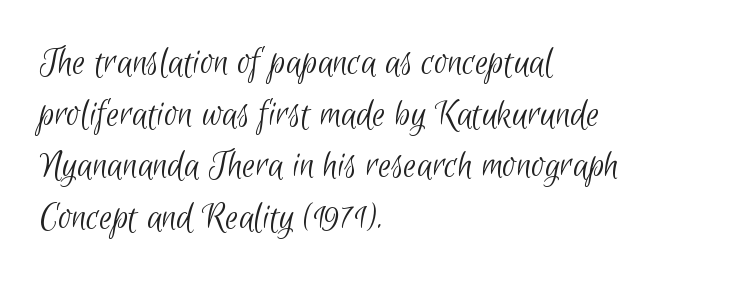
Is this a fixed-width face? No — the glyphs have proportional, varying widths. No extra tracking has been applied to these lines. Is this a heavy cut? Hardly; it is regular or lighter. Any mark beneath the type? The region is blank. Leftover space on each line is placed entirely after the last word.
